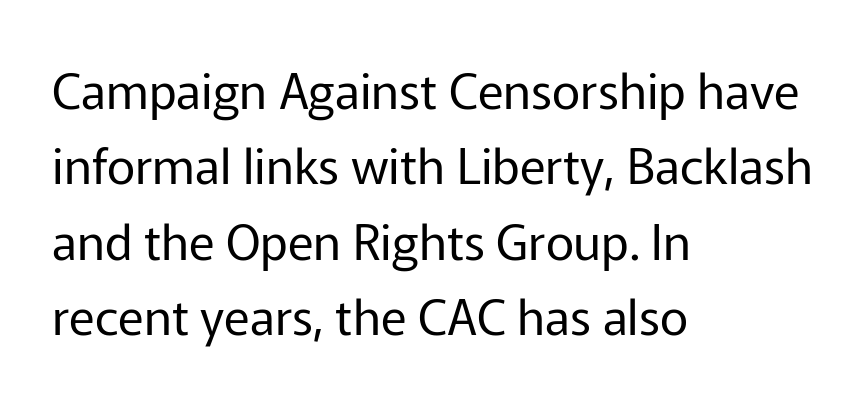
Weight class: somewhere from thin through regular. Each word holds together tightly as a unit, with standard inter-letter gaps. Note the varied advance widths — an 'i' is clearly narrower than an 'm'. Nobody drew a line under any word here. The space between consecutive lines is moderate. Left-aligned paragraph, ragged on the right.
